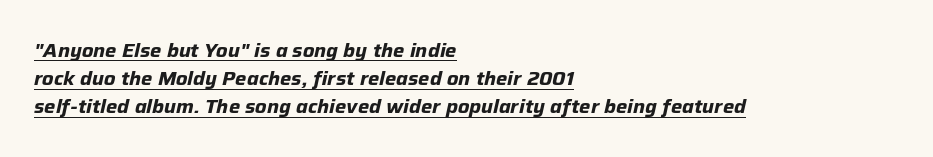
Its strokes are broad and dark, the hallmark of bold type. Reading down the block, your eye returns to a fixed left position each line. Emphasis-style slanted type is in use. Does the leading feel generous? No, just average.
